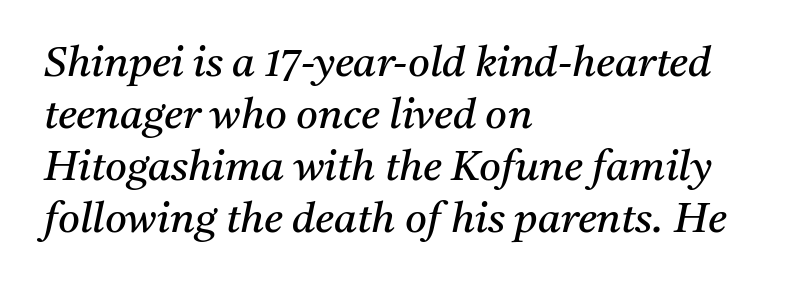
Q: Is the text bold? A: No.
Q: Is the text italic (slanted)? A: Yes, it leans right by about 11 degrees.
Q: Is the typeface a serif or a sans-serif typeface? A: Serif.
Q: Is the text underlined? A: No.
Q: How is the paragraph aligned? A: Left-aligned.
Q: Is the spacing between letters normal or unusually wide? A: Normal.
Q: Width (condensed, normal, or wide)? A: Normal.
Q: Stroke contrast? A: Medium.
Q: x-height? A: Medium.
Q: Monospaced? A: No.
